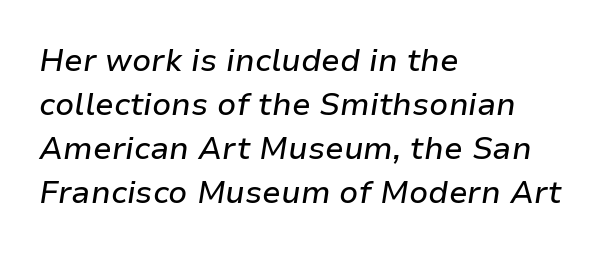
Q: Is the text italic (slanted)? A: Yes, it leans right by about 9 degrees.
Q: Is the text underlined? A: No.
Q: How is the paragraph aligned? A: Left-aligned.
Q: Is the spacing between letters normal or unusually wide? A: Normal.
Q: Is the spacing between lines tight, normal or loose? A: Normal.
Q: Width (condensed, normal, or wide)? A: Normal.
Q: Stroke contrast? A: Low.
Q: x-height? A: Medium.
Q: Monospaced? A: No.
